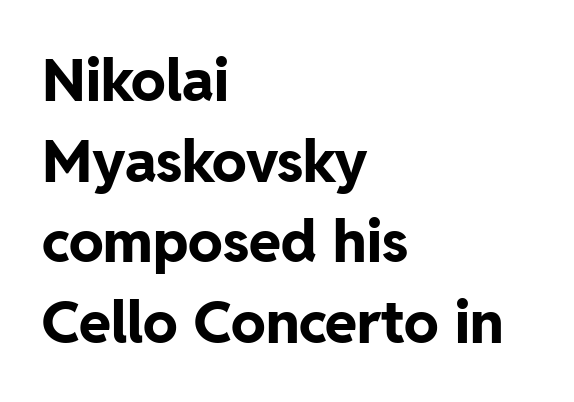
{"serif": "no", "italic": "no", "bold": "yes", "weight": "bold", "width": "normal", "stroke_contrast": "low", "x_height": "medium", "monospaced": "no", "underline": "no", "align": "left", "line_spacing": "normal", "line_spacing_ratio": 1.39, "letter_spacing": "normal", "letter_spacing_em": 0.0, "glyph_px": 58}
